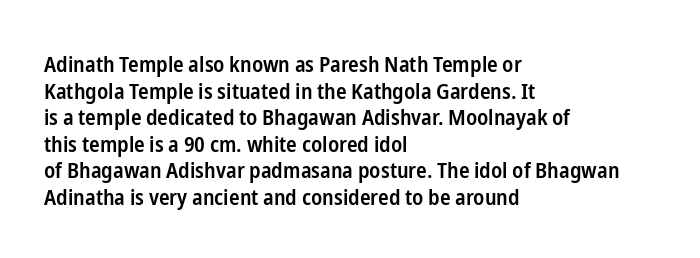
The image shows 22 px text type, upright; set left-aligned, line spacing 1.21x, normal letter spacing, not underlined.
